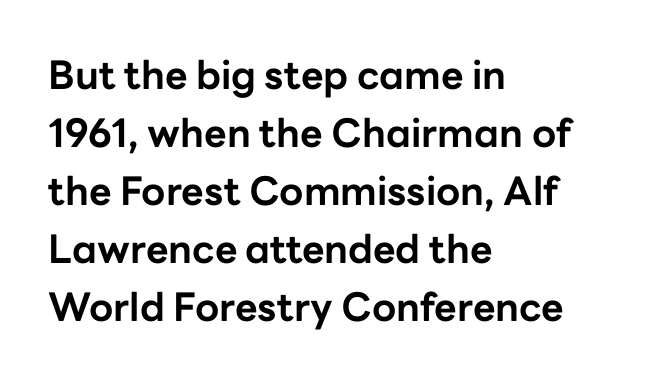
{"serif": "no", "italic": "no", "bold": "yes", "weight": "bold", "width": "normal", "stroke_contrast": "low", "x_height": "medium", "monospaced": "no", "underline": "no", "align": "left", "line_spacing": "normal", "line_spacing_ratio": 1.49, "letter_spacing": "normal", "letter_spacing_em": 0.0, "glyph_px": 39}
